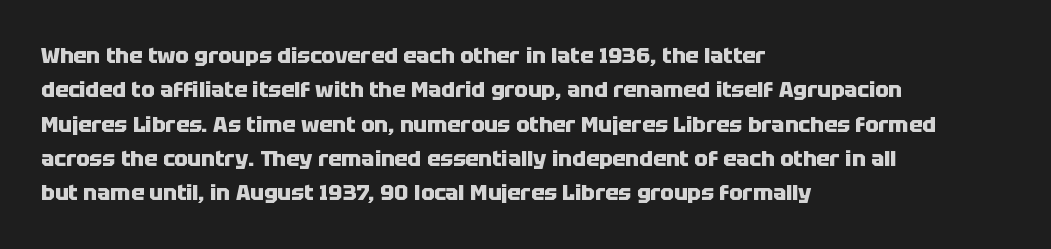
The image shows 22 px bold type, upright; set left-aligned, normal line spacing (1.56x), normal letter spacing, not underlined.
